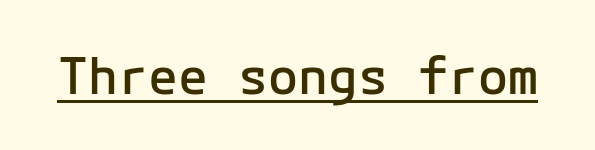
Check where the strokes stop: nothing finishes them off — pure sans. If you drew a line through each stem, it would be perfectly vertical. This rendering features underlined lettering. Tracking value appears to be zero — textbook default spacing. The characters look somewhat weighty, a semibold short of true bold.
